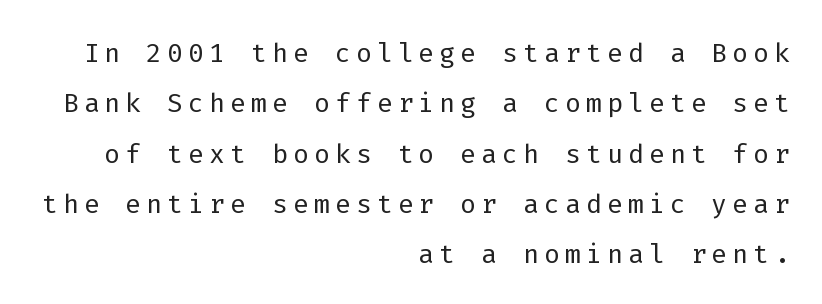
Letters rest on an invisible, unmarked baseline. The paragraph has a hard right edge and a soft left edge. The face used here is monospaced, like something from a code editor. Summary of weight: not heavy and not bold. Serifs: no, the terminals of the letterforms are clean.
